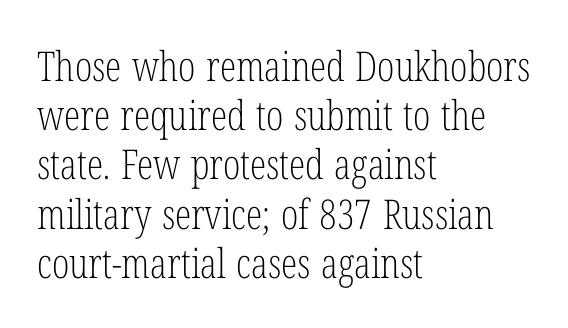
Q: Is the text bold? A: No.
Q: Is the text italic (slanted)? A: No, it is upright.
Q: Is the typeface a serif or a sans-serif typeface? A: Serif.
Q: Is the text underlined? A: No.
Q: How is the paragraph aligned? A: Left-aligned.
Q: Is the spacing between letters normal or unusually wide? A: Normal.
Q: Width (condensed, normal, or wide)? A: Condensed.
Q: Stroke contrast? A: Low.
Q: x-height? A: Medium.
Q: Monospaced? A: No.
